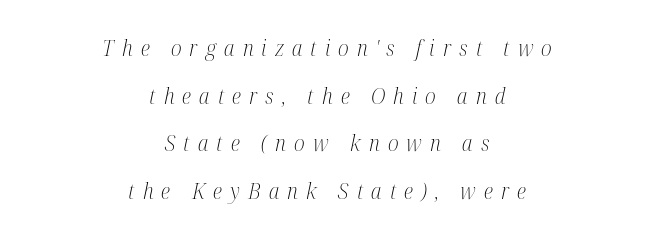
The image shows 22 px text type, italic (leaning right); set centered, loose line spacing (2.16x), unusually wide letter spacing (+0.37 em), not underlined.
